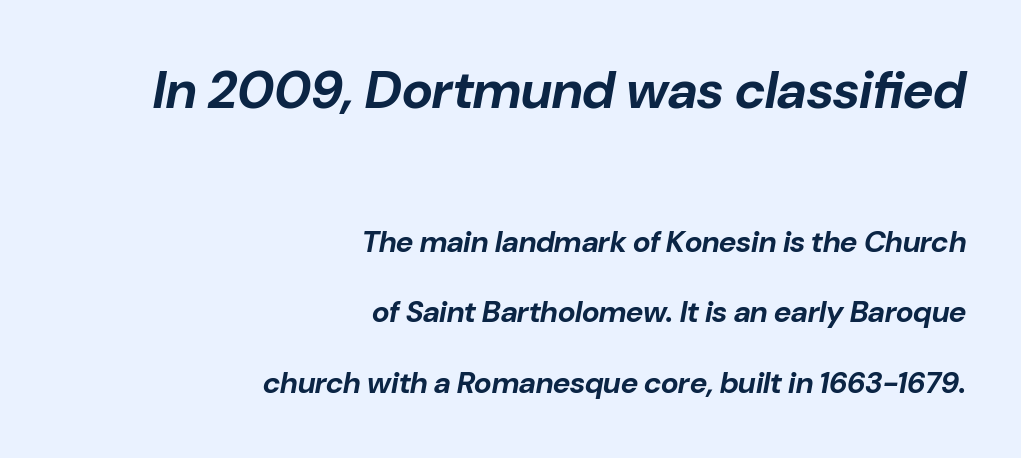
Q: Is the text bold? A: Yes.
Q: Is the text italic (slanted)? A: Yes, it leans right by about 10 degrees.
Q: Is the text underlined? A: No.
Q: How is the paragraph aligned? A: Right-aligned.
Q: Is the spacing between letters normal or unusually wide? A: Normal.
Q: Is the spacing between lines tight, normal or loose? A: Loose.
Q: Which block of text is set in a larger size, the first (top) or the second (bottom)? A: The first (top) one.
Q: Width (condensed, normal, or wide)? A: Normal.
Q: Stroke contrast? A: Low.
Q: x-height? A: Medium.
Q: Monospaced? A: No.
